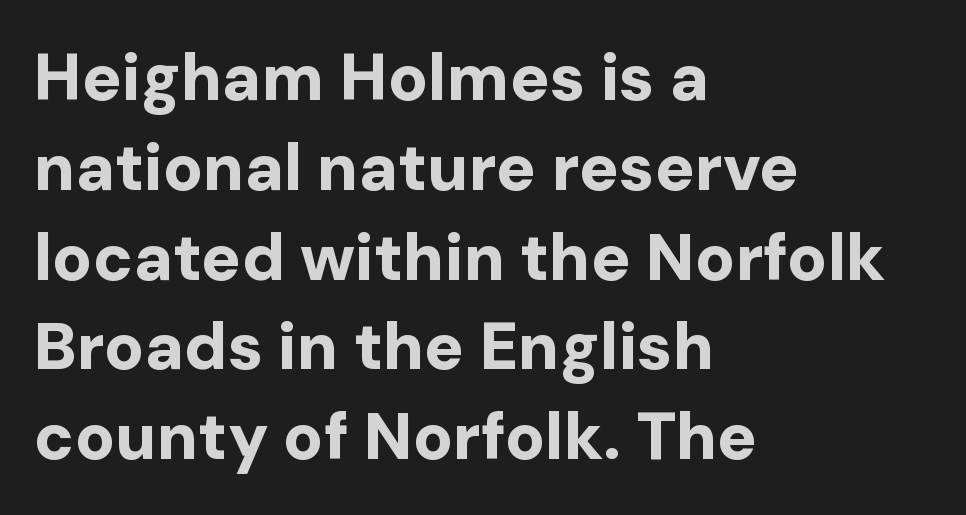
Q: Is the text bold? A: Yes.
Q: Is the text italic (slanted)? A: No, it is upright.
Q: Is the typeface a serif or a sans-serif typeface? A: Sans-serif.
Q: Is the text underlined? A: No.
Q: How is the paragraph aligned? A: Left-aligned.
Q: Is the spacing between letters normal or unusually wide? A: Normal.
Q: Is the spacing between lines tight, normal or loose? A: Normal.
Q: Width (condensed, normal, or wide)? A: Normal.
Q: Stroke contrast? A: Low.
Q: x-height? A: Medium.
Q: Monospaced? A: No.
